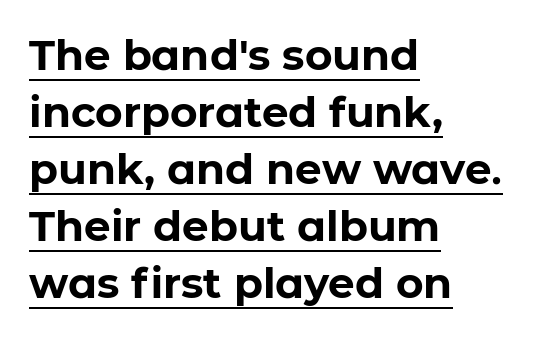
Q: Is the text bold? A: Yes.
Q: Is the text italic (slanted)? A: No, it is upright.
Q: Is the typeface a serif or a sans-serif typeface? A: Sans-serif.
Q: Is the text underlined? A: Yes.
Q: How is the paragraph aligned? A: Left-aligned.
Q: Is the spacing between letters normal or unusually wide? A: Normal.
Q: Is the spacing between lines tight, normal or loose? A: Normal.
Q: Width (condensed, normal, or wide)? A: Normal.
Q: Stroke contrast? A: Low.
Q: x-height? A: Medium.
Q: Monospaced? A: No.
